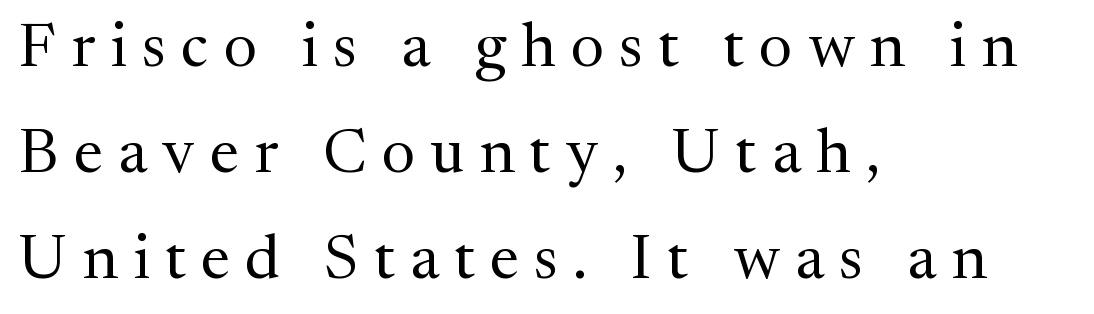
Compared with a centered layout, this one pins lines to the left instead. Yep, those are serifs on the letters. Regarding leading, the lines here are spaced in the standard way. The passage shown is not bold in any degree.
